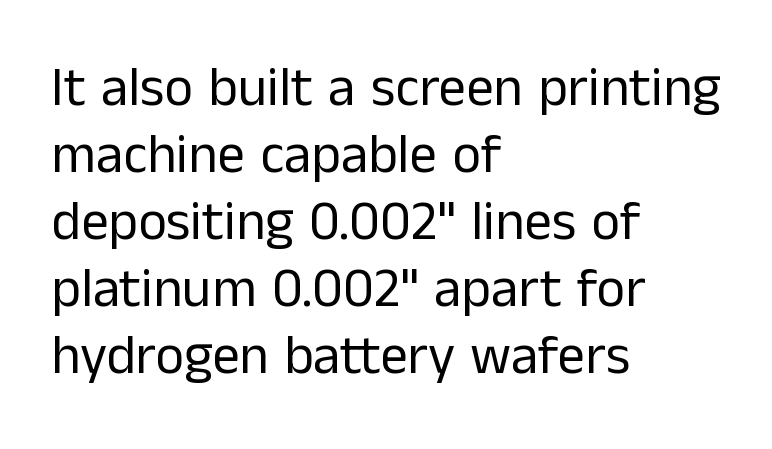
Q: Is the text bold? A: No.
Q: Is the text italic (slanted)? A: No, it is upright.
Q: Is the typeface a serif or a sans-serif typeface? A: Sans-serif.
Q: Is the text underlined? A: No.
Q: How is the paragraph aligned? A: Left-aligned.
Q: Is the spacing between letters normal or unusually wide? A: Normal.
Q: Width (condensed, normal, or wide)? A: Normal.
Q: Stroke contrast? A: Low.
Q: x-height? A: Medium.
Q: Monospaced? A: No.
